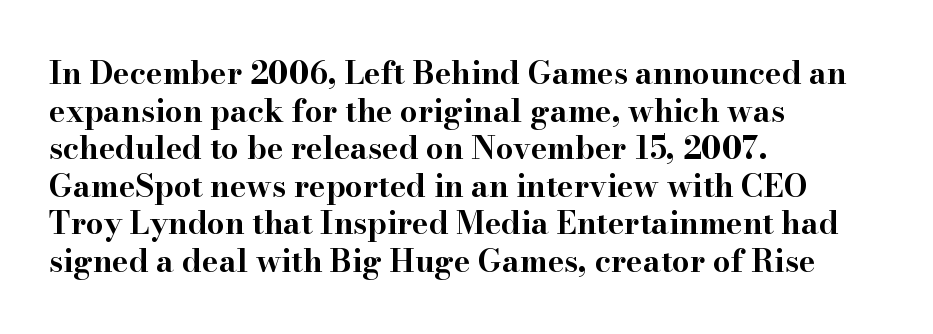
{"serif": "yes", "italic": "no", "bold": "yes", "weight": "bold", "width": "wide", "stroke_contrast": "high", "x_height": "small", "monospaced": "no", "underline": "no", "align": "left", "line_spacing_ratio": 1.21, "letter_spacing": "normal", "letter_spacing_em": 0.0, "glyph_px": 31}
